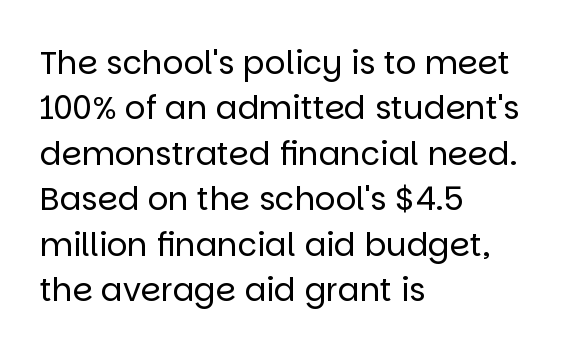
The image shows 32 px regular-weight sans-serif type, upright; set left-aligned, normal line spacing (1.42x), normal letter spacing, not underlined; low stroke contrast and a large x-height.
